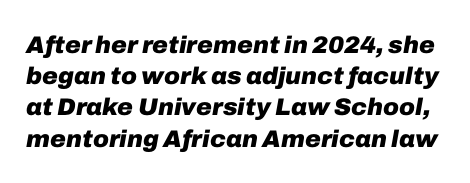
{"italic": "yes", "lean": "right", "slant_degrees": 10, "bold": "yes", "underline": "no", "line_spacing": "normal", "line_spacing_ratio": 1.3, "letter_spacing": "normal", "letter_spacing_em": 0.0, "glyph_px": 24}
